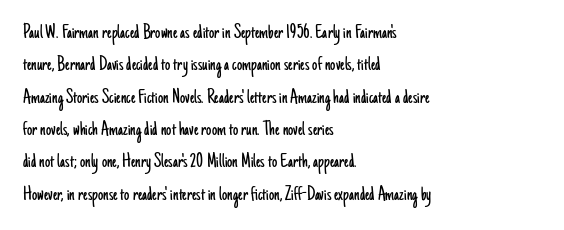
Words float on clear page, feet unadorned. Letters have the restrained weight of plain body copy at most. Horizontal alignment here is leftward, the default for most running prose. Whoever set this chose a conventional vertical rhythm. This sample uses an upright cut, with every glyph sitting square on the baseline.
